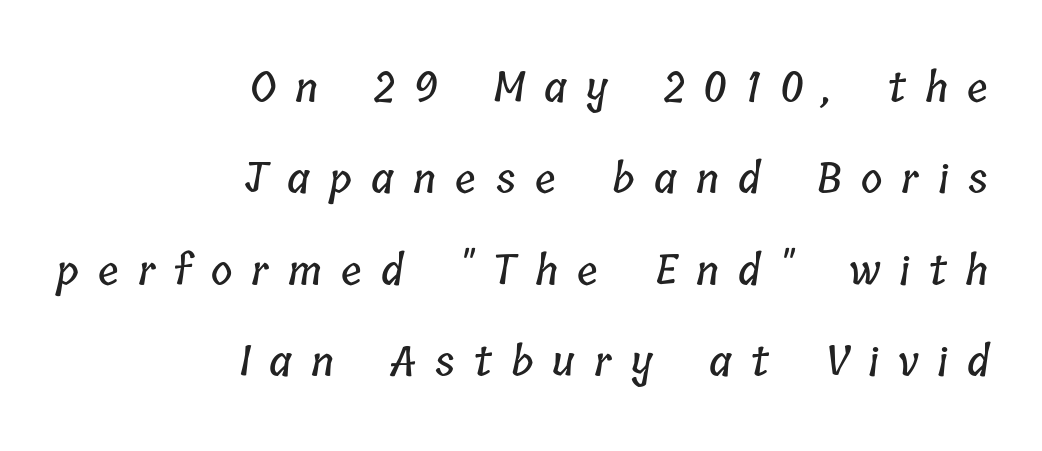
Q: Is the text underlined? A: No.
Q: How is the paragraph aligned? A: Right-aligned.
Q: Is the spacing between letters normal or unusually wide? A: Unusually wide.
Q: Is the spacing between lines tight, normal or loose? A: Loose.
Q: Width (condensed, normal, or wide)? A: Condensed.
Q: Stroke contrast? A: Low.
Q: x-height? A: Medium.
Q: Monospaced? A: No.
